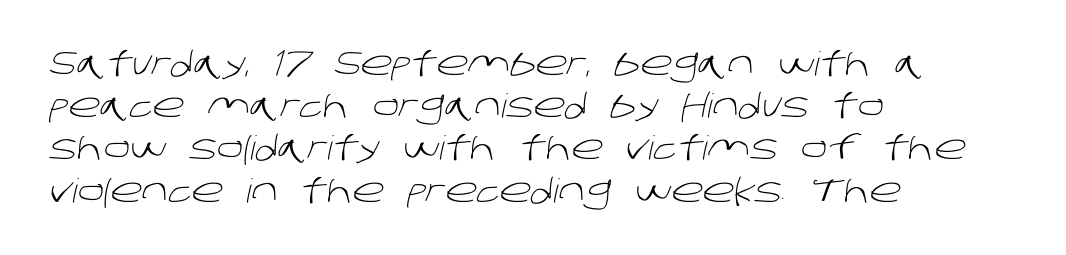
{"serif": "no", "bold": "no", "weight": "light", "width": "normal", "stroke_contrast": "low", "x_height": "large", "monospaced": "no", "underline": "no", "align": "left", "line_spacing": "normal", "line_spacing_ratio": 1.28, "letter_spacing": "normal", "letter_spacing_em": 0.0, "glyph_px": 33}
